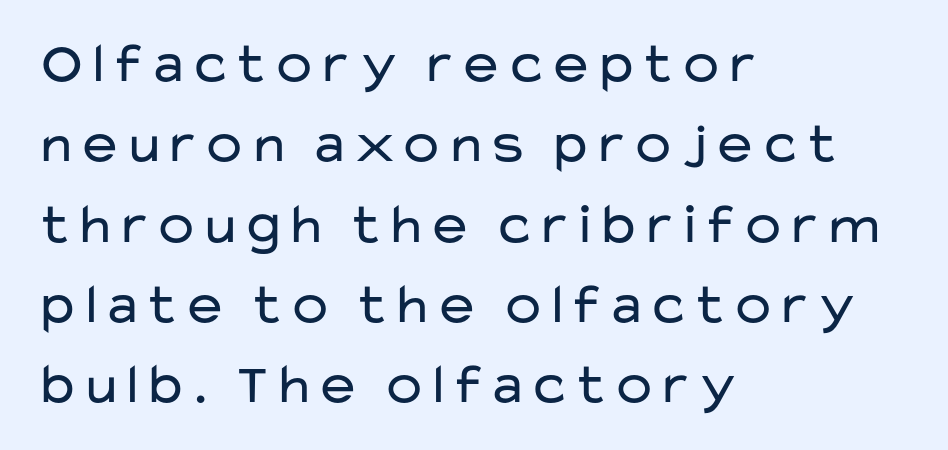
The image shows 57 px regular-weight, wide sans-serif type, upright; set left-aligned, normal line spacing (1.41x), normal letter spacing, not underlined; low stroke contrast and a medium x-height.
